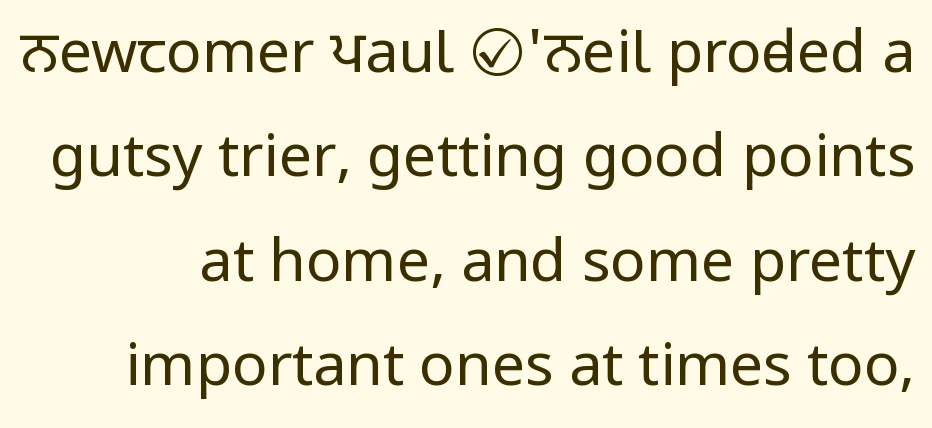
The strip under each line holds only bare page. A quiet, ordinary-to-light weight characterises the typeface. No feet cap the strokes, marking this as sans-serif type. Unlike italic type, these characters show no tilt at all. Standard letterfit; no display-style spreading of the glyphs.
